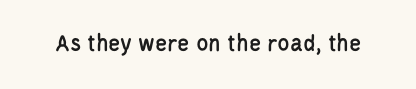
Q: Is the text italic (slanted)? A: No, it is upright.
Q: Is the text underlined? A: No.
Q: Is the spacing between letters normal or unusually wide? A: Normal.
